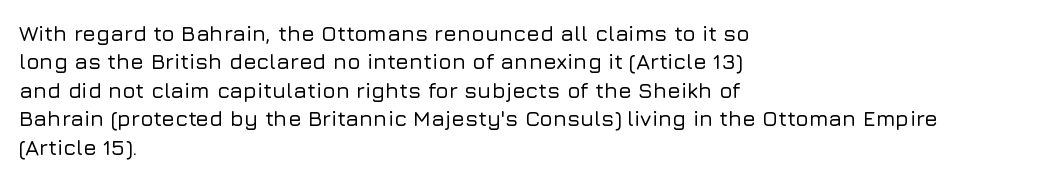
Does extra space separate the letters? No, they use regular spacing. Rows of type keep a routine distance in the vertical direction. Descender tails drop into unmarked territory. No italicization has been applied; the sample stays upright.
